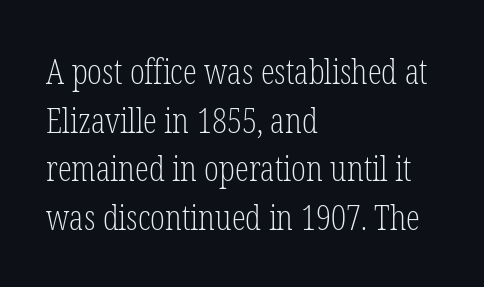
The image shows 35 px light, condensed serif type, upright; set left-aligned, normal line spacing (1.39x), normal letter spacing, not underlined; low stroke contrast and a medium x-height.
